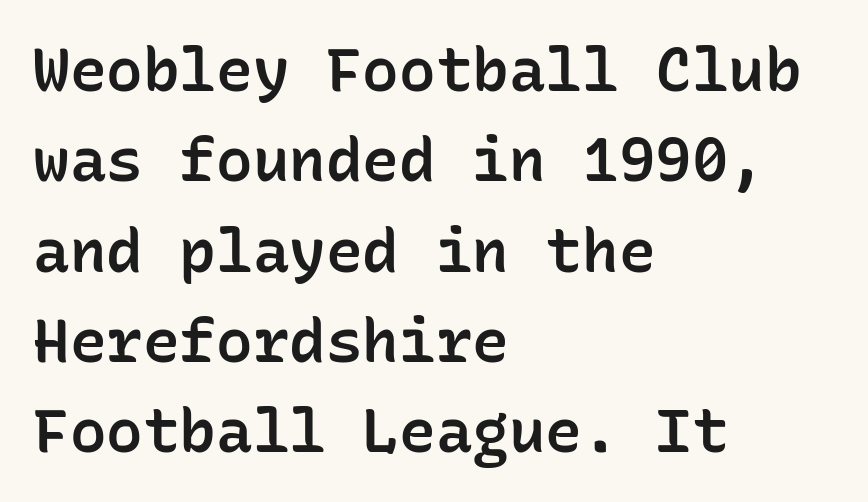
The lines sit at an ordinary, default distance from one another. Nobody drew a line under any word here. In terms of letterform style, serifs are entirely absent. Casual observation: everything's shoved over to the left. Moderately thickened strokes mark this as semibold type. Rendered with straight, roman letterforms.
